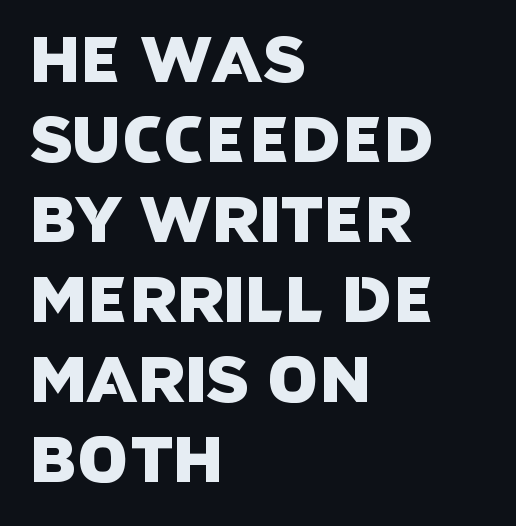
Q: Is the typeface a serif or a sans-serif typeface? A: Sans-serif.
Q: Is the text underlined? A: No.
Q: How is the paragraph aligned? A: Left-aligned.
Q: Is the spacing between letters normal or unusually wide? A: Normal.
Q: Width (condensed, normal, or wide)? A: Normal.
Q: Stroke contrast? A: Low.
Q: x-height? A: Large.
Q: Monospaced? A: No.
